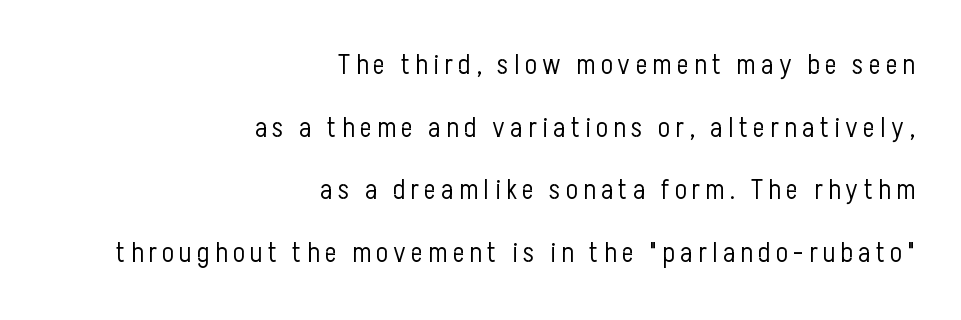
Q: Is the text bold? A: No.
Q: Is the text italic (slanted)? A: No, it is upright.
Q: Is the typeface a serif or a sans-serif typeface? A: Sans-serif.
Q: Is the text underlined? A: No.
Q: How is the paragraph aligned? A: Right-aligned.
Q: Is the spacing between lines tight, normal or loose? A: Loose.
Q: Width (condensed, normal, or wide)? A: Condensed.
Q: Stroke contrast? A: Low.
Q: x-height? A: Medium.
Q: Monospaced? A: No.
